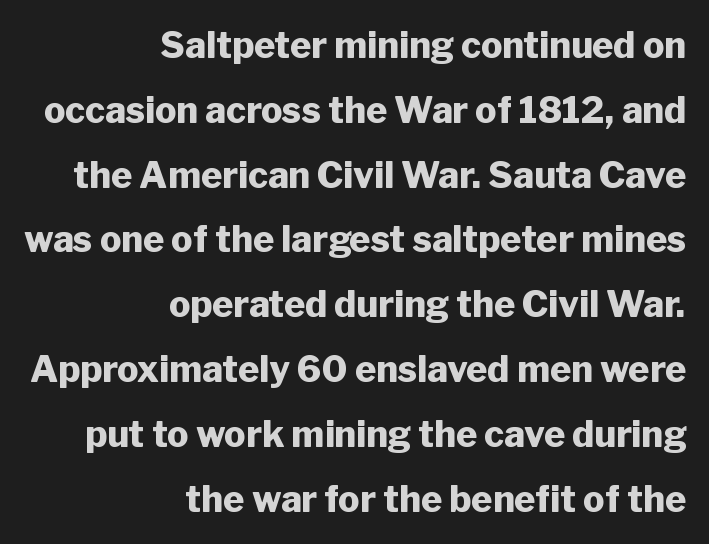
{"serif": "no", "italic": "no", "bold": "yes", "weight": "heavy", "width": "normal", "stroke_contrast": "low", "x_height": "medium", "monospaced": "no", "underline": "no", "align": "right", "line_spacing_ratio": 1.8, "letter_spacing": "normal", "letter_spacing_em": 0.0, "glyph_px": 36}
